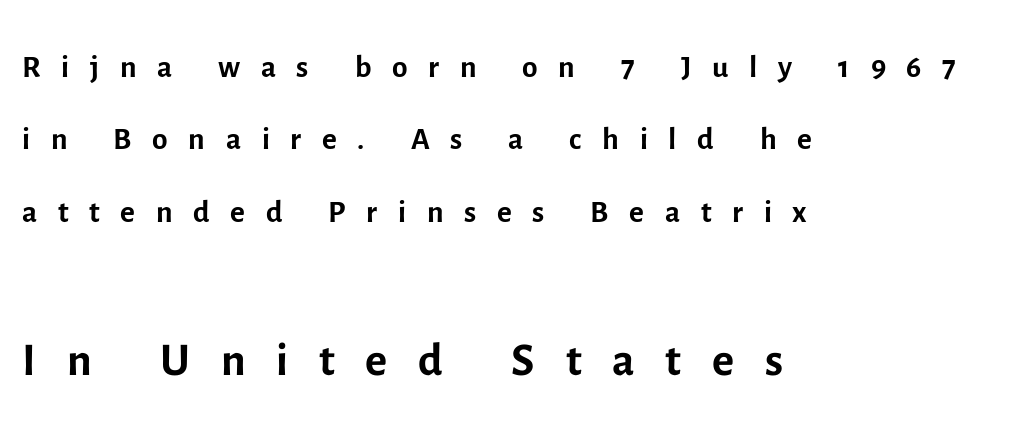
Block two is the big one; block one sits smaller above it. A typesetter would mark this as roman, not italic. Check under the words: just untouched page. Leading matches the norm, producing a regular column. Note the varied advance widths — an 'i' is clearly narrower than an 'm'. These lines stack with their left ends in a neat column.
